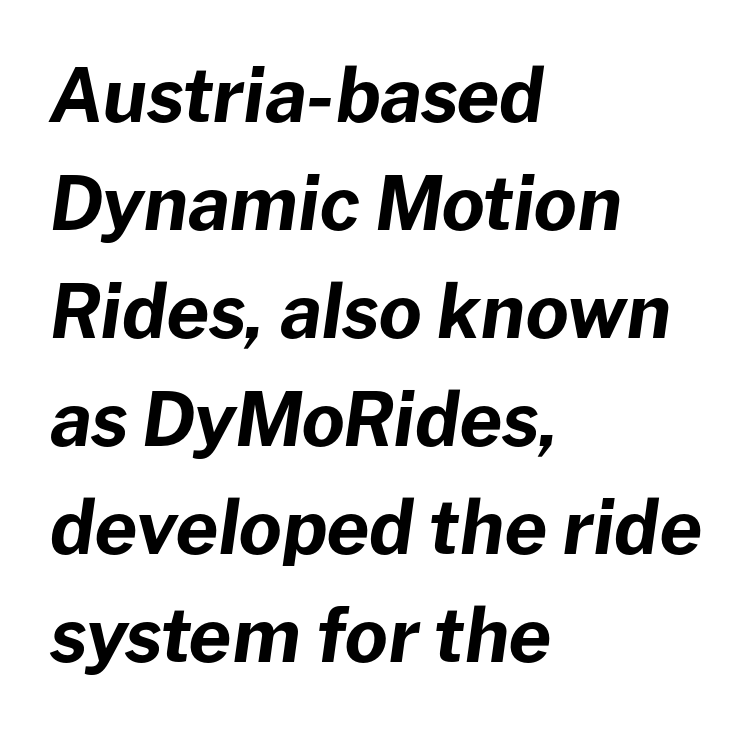
The specimen reads as italic at a glance. Summary of weight: heavy, a full bold. Rule under the text: the space is simply empty. Does the copy run flush right? No — it runs flush left. The letters advance in unequal steps, a hallmark of proportional type.
